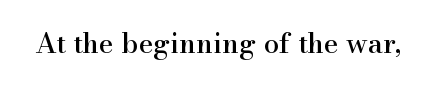
Looks like regular typesetting: each glyph gets only the width it needs. Small tapered or slab feet sit at the stroke ends, so this counts as serif. A clean baseline with only descenders dipping below it. Do the letters lean? They stand straight. Honestly, the letter spacing is just normal — you wouldn't notice it.
